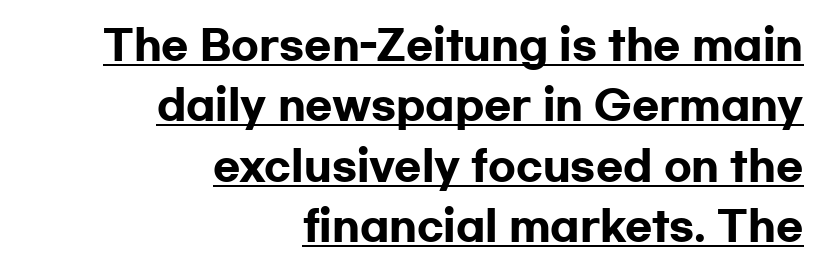
{"serif": "no", "italic": "no", "bold": "yes", "weight": "heavy", "width": "wide", "stroke_contrast": "low", "x_height": "medium", "monospaced": "no", "underline": "yes", "align": "right", "line_spacing": "normal", "line_spacing_ratio": 1.51, "letter_spacing": "normal", "letter_spacing_em": 0.0, "glyph_px": 40}
